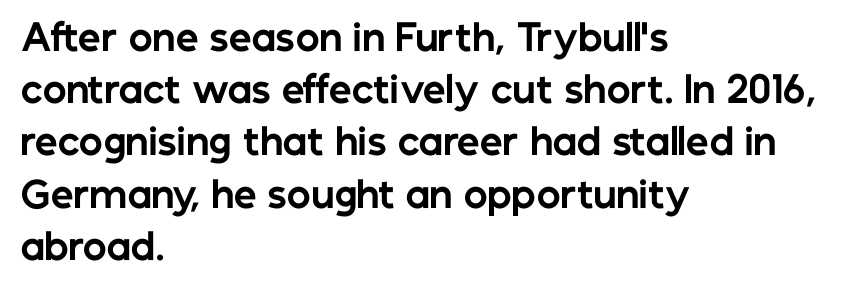
Q: Is the text bold? A: Yes.
Q: Is the text italic (slanted)? A: No, it is upright.
Q: Is the typeface a serif or a sans-serif typeface? A: Sans-serif.
Q: Is the text underlined? A: No.
Q: How is the paragraph aligned? A: Left-aligned.
Q: Is the spacing between letters normal or unusually wide? A: Normal.
Q: Is the spacing between lines tight, normal or loose? A: Normal.
Q: Width (condensed, normal, or wide)? A: Normal.
Q: Stroke contrast? A: Low.
Q: x-height? A: Medium.
Q: Monospaced? A: No.
